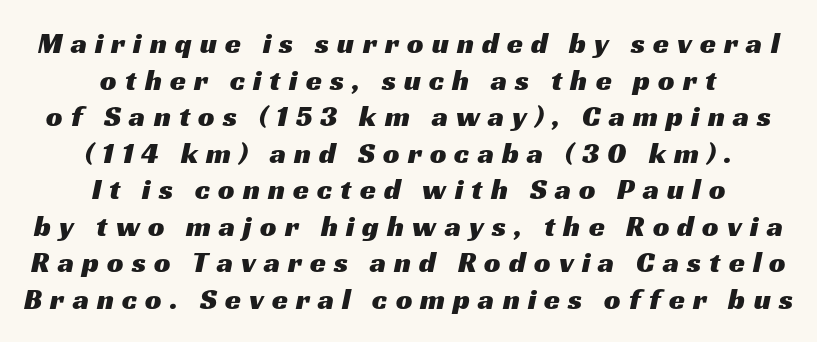
The face used here is rendered with a markedly widened letterfit. The baseline area is clear. Is this a fixed-width face? No — the glyphs have proportional, varying widths. Which margin do the lines hug? Neither — every line sits in the middle. The type family on display is of the sans-serif kind. Each new line begins a customary step beneath the previous one.
